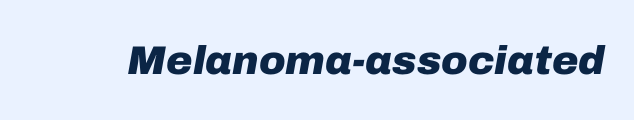
The image shows 40 px heavy type, italic (leaning right); set normal letter spacing, not underlined; low stroke contrast and a medium x-height.
